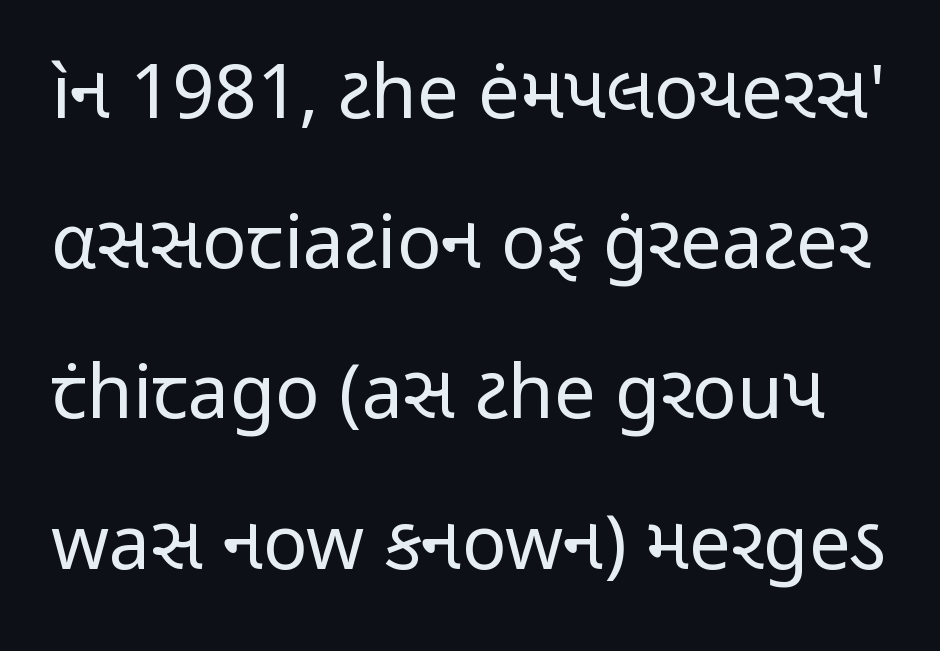
The image shows 74 px regular-weight, condensed sans-serif type, upright; set loose line spacing (2.03x), normal letter spacing, not underlined; low stroke contrast and a medium x-height.
